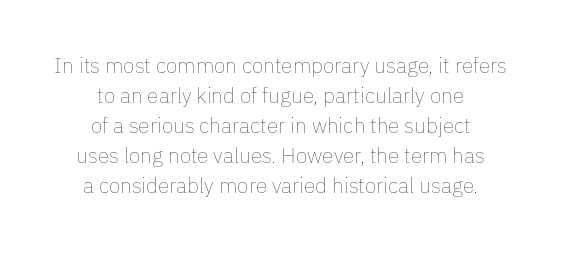
What stands out about the letter spacing? Nothing — it is the standard amount. Every stem runs plumb, perpendicular to the baseline. Bare-footed words on every line. The strokes carry an ordinary text weight at most.
